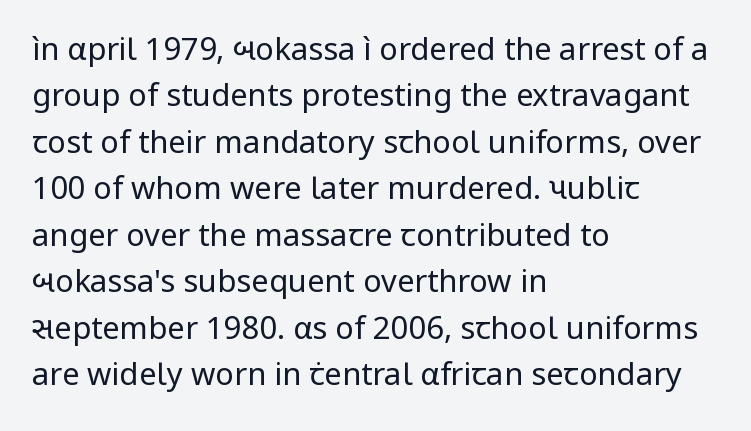
Characters remain perfectly vertical along every line. Default kerning and tracking; the words read as compact shapes. Vertically, the passage feels balanced, rows spaced as you'd expect. This sample uses a sans-serif face.
